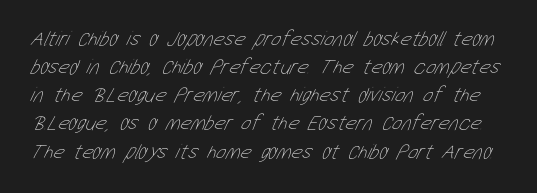
{"bold": "no", "underline": "no", "line_spacing": "normal", "line_spacing_ratio": 1.34, "letter_spacing": "normal", "letter_spacing_em": 0.0, "glyph_px": 21}
